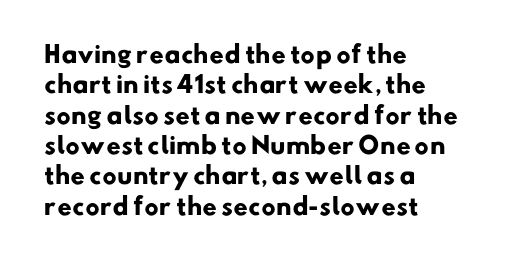
Strong, thick strokes mark this as bold type. Unmarked baselines from the first word to the last. A typesetter would call this zero additional tracking. The line-height multiplier appears to be the usual default. These lines stack with their left ends in a neat column.
